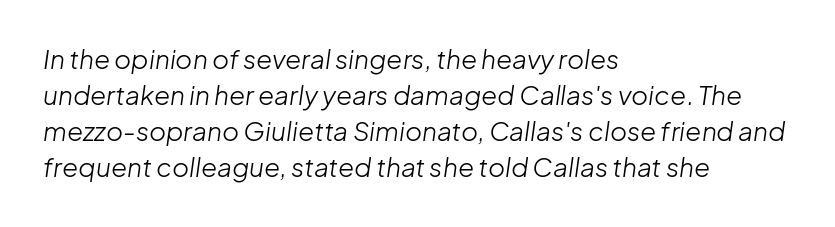
{"italic": "yes", "lean": "right", "slant_degrees": 8, "bold": "no", "underline": "no", "align": "left", "line_spacing": "normal", "line_spacing_ratio": 1.39, "letter_spacing": "normal", "letter_spacing_em": 0.0, "glyph_px": 26}
